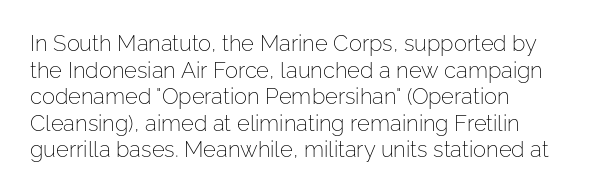
Q: Is the text bold? A: No.
Q: Is the text italic (slanted)? A: No, it is upright.
Q: Is the text underlined? A: No.
Q: How is the paragraph aligned? A: Left-aligned.
Q: Is the spacing between letters normal or unusually wide? A: Normal.
